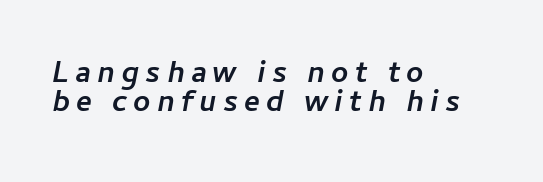
The line-height multiplier appears low, near solid setting. What weight is shown? A full bold with thick strokes. This is oblique type, the kind used for emphasis or titles. If you drew a ruler down the left edge, every line would touch it.
